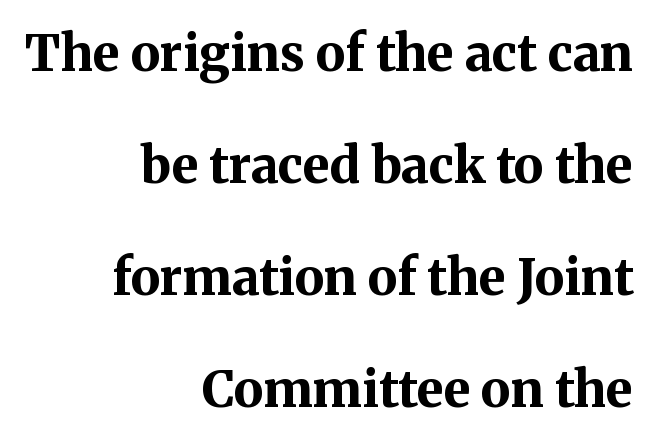
The image shows 50 px bold serif type, upright; set right-aligned, loose line spacing (2.24x), normal letter spacing, not underlined; medium stroke contrast and a medium x-height.
